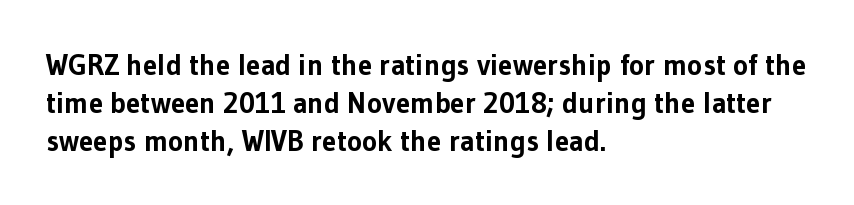
{"serif": "no", "italic": "no", "bold": "yes", "weight": "bold", "width": "normal", "stroke_contrast": "low", "x_height": "medium", "monospaced": "no", "underline": "no", "align": "left", "line_spacing": "normal", "line_spacing_ratio": 1.31, "letter_spacing": "normal", "letter_spacing_em": 0.0, "glyph_px": 29}
